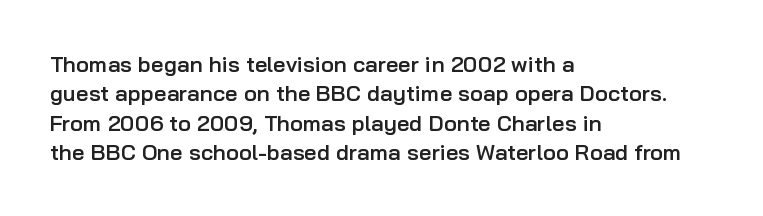
Q: Is the text bold? A: Semi-bold.
Q: Is the text italic (slanted)? A: No, it is upright.
Q: Is the text underlined? A: No.
Q: How is the paragraph aligned? A: Left-aligned.
Q: Is the spacing between letters normal or unusually wide? A: Normal.
Q: Is the spacing between lines tight, normal or loose? A: Normal.
